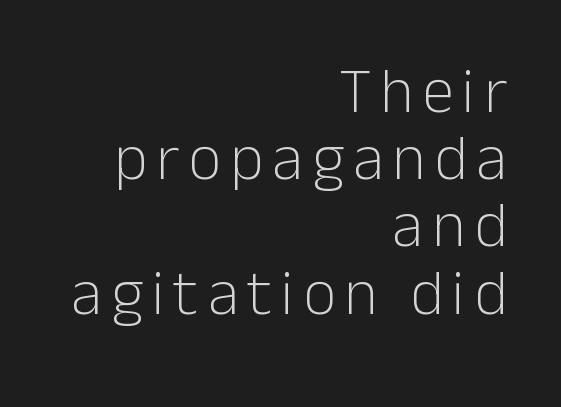
The rendering uses a small line-height, squeezing the rows. Think of a printed novel: that variable character pitch is what you see here. The characters display no serif detailing; their extremities are plain. Ordinary non-slanted type is in use. Leftover space on each line is placed entirely before the opening word.
